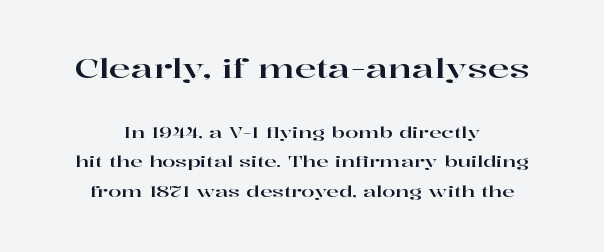
{"italic": "no", "underline": "no", "align": "center", "line_spacing": "loose", "line_spacing_ratio": 1.96, "letter_spacing": "normal", "letter_spacing_em": 0.0, "larger_block": "first", "size_ratio": 1.73, "glyph_px": 26}
